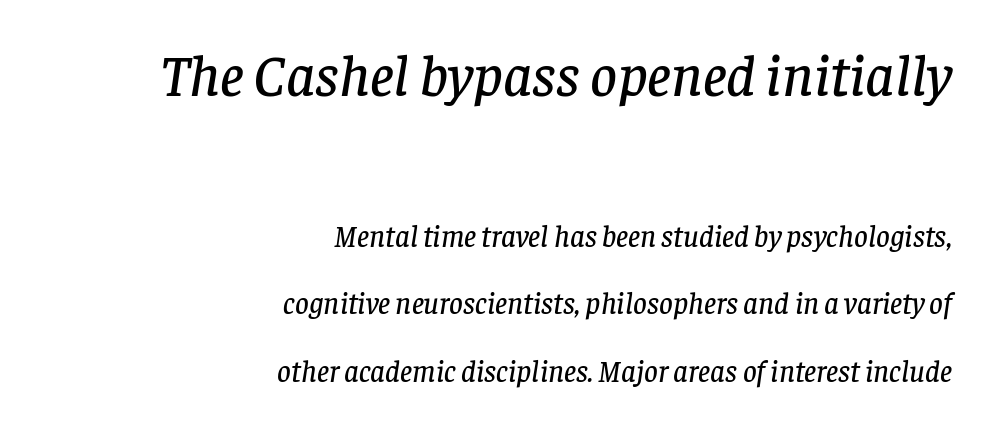
The image shows 59 px serif type, italic (leaning right); set right-aligned, loose line spacing (2.26x), normal letter spacing, not underlined; the first (top) block is 1.97x larger; low stroke contrast and a large x-height.
